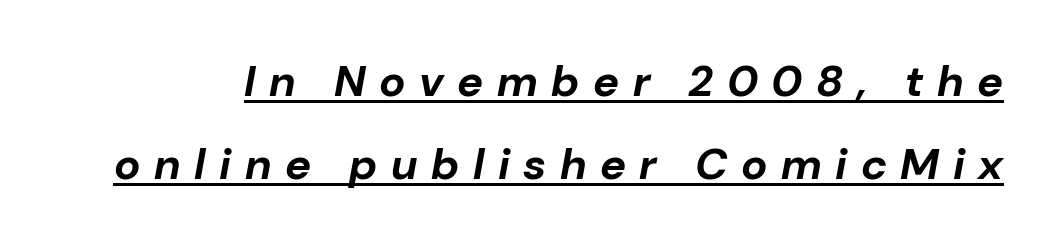
The face used here has a pronounced slope to its letters. Proportional: the letters do not fall into vertical columns. Loose tracking; the words dissolve into strings of separated letters. Look at the stroke-to-counter ratio: heavy, a bold. Descenders here cross a horizontal rule under the line.
